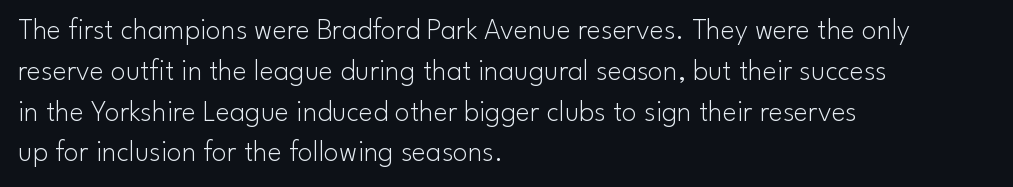
Is this a heavy cut? Hardly; it is regular or lighter. You can tell it's not italic because the verticals are truly vertical. Words float on clear page, feet unadorned. This sample has the flowing, uneven cadence of proportional lettering.
